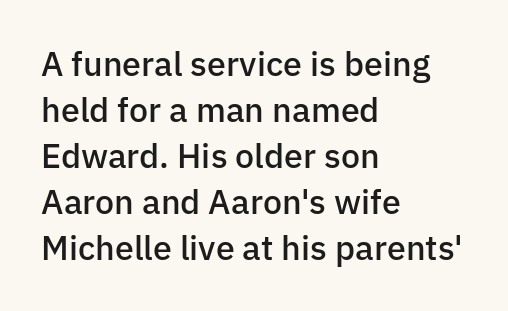
{"serif": "no", "italic": "no", "bold": "semi", "weight": "semibold", "width": "normal", "stroke_contrast": "low", "x_height": "medium", "monospaced": "no", "underline": "no", "align": "left", "line_spacing": "normal", "line_spacing_ratio": 1.35, "letter_spacing": "normal", "letter_spacing_em": 0.0, "glyph_px": 34}
